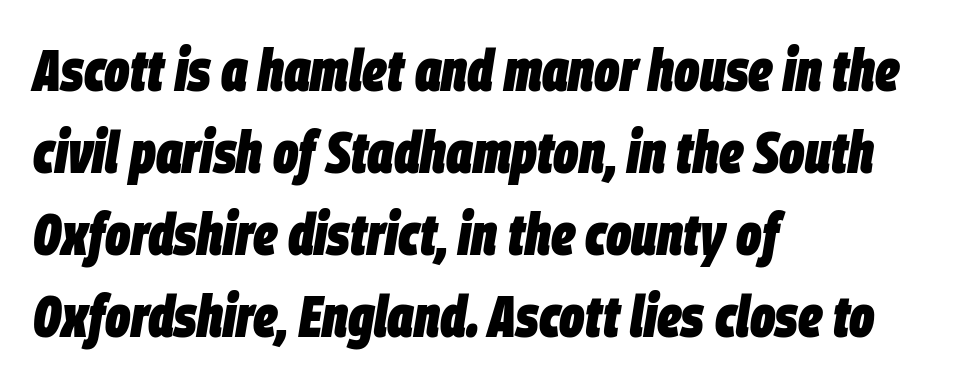
This sample uses plain, unmodified letter spacing. A full-strength bold gives these letters their thick strokes. The axis of the letterforms is tilted away from vertical. Think of a printed novel: that variable character pitch is what you see here. The typesetter chose a ragged-right arrangement here. Interline gaps are of average width in this sample.
